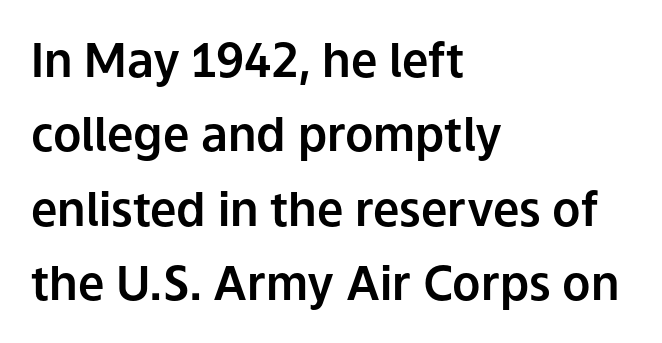
These lines are set flush left with a ragged right edge. This sample has the flowing, uneven cadence of proportional lettering. Each word holds together tightly as a unit, with standard inter-letter gaps. Descender tails drop into unmarked territory.
